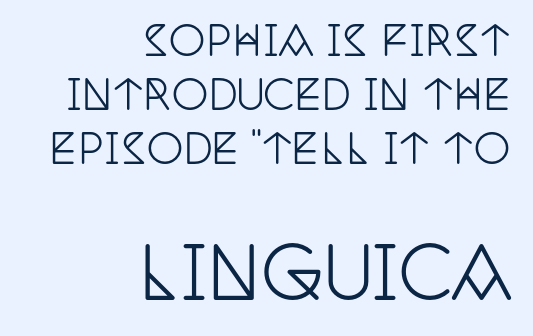
The passage shown begins with its smaller block and ends with its larger one. A typesetter would label this face a serif. One glance says typical: line gaps are just what's usual. Descenders hang freely into open space. Upright lettering throughout. Each letter keeps its own natural width here, so spacing adapts to shape.
